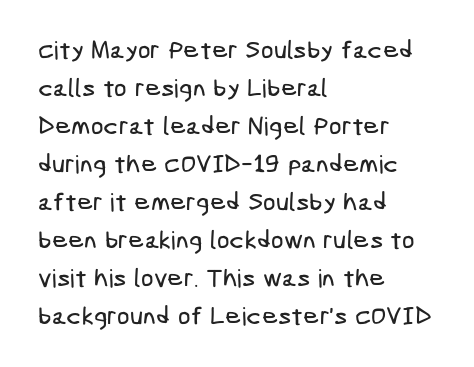
Q: Is the text underlined? A: No.
Q: How is the paragraph aligned? A: Left-aligned.
Q: Is the spacing between letters normal or unusually wide? A: Normal.
Q: Is the spacing between lines tight, normal or loose? A: Normal.
